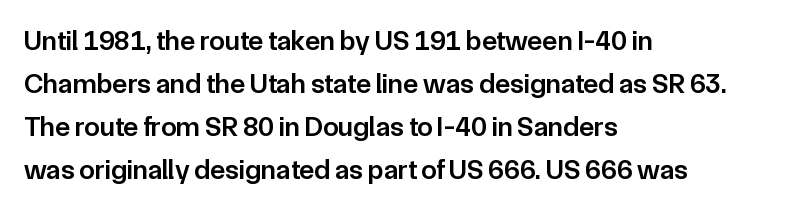
Do the characters align in a grid? No, the font is proportional. Is there any slant? The stems are plumb. All the whitespace from short lines collects on the right. The area under the type is left untouched. Is this a sans? Yes — the strokes have no serifs. Moderately thickened strokes mark this as semibold type.
